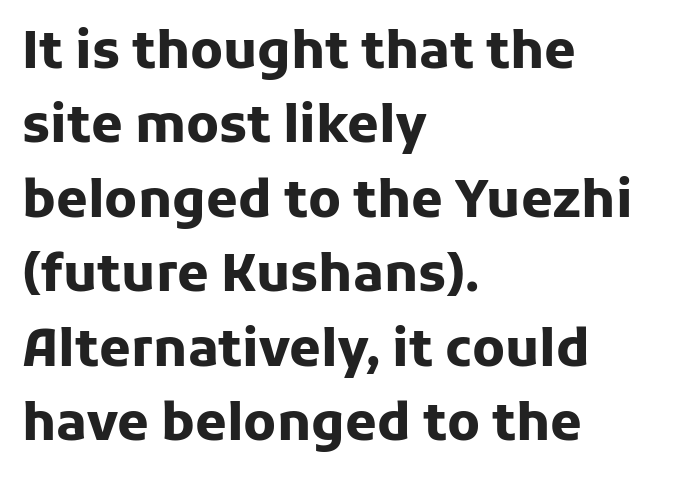
Q: Is the text bold? A: Yes.
Q: Is the text italic (slanted)? A: No, it is upright.
Q: Is the typeface a serif or a sans-serif typeface? A: Sans-serif.
Q: Is the text underlined? A: No.
Q: How is the paragraph aligned? A: Left-aligned.
Q: Is the spacing between letters normal or unusually wide? A: Normal.
Q: Is the spacing between lines tight, normal or loose? A: Normal.
Q: Width (condensed, normal, or wide)? A: Normal.
Q: Stroke contrast? A: Low.
Q: x-height? A: Medium.
Q: Monospaced? A: No.
